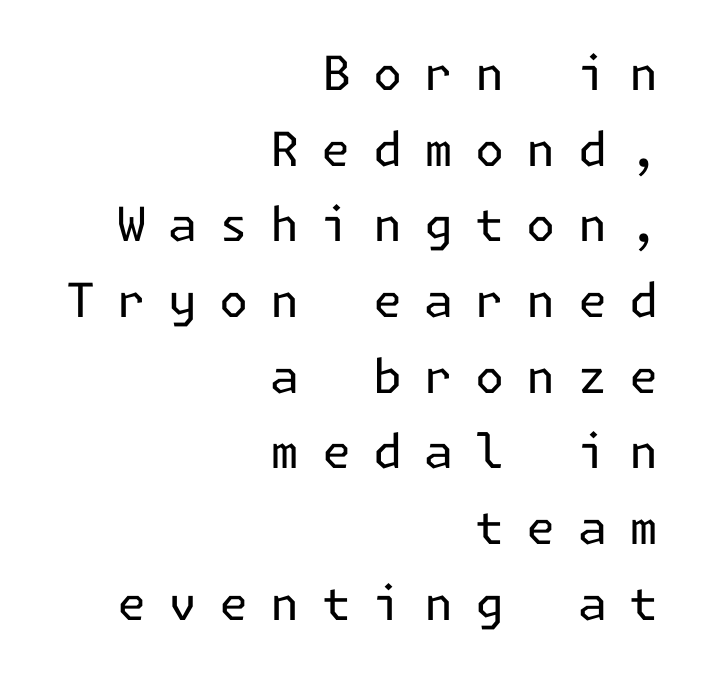
{"serif": "no", "italic": "no", "bold": "no", "weight": "regular", "width": "normal", "stroke_contrast": "low", "x_height": "medium", "underline": "no", "align": "right", "line_spacing": "normal", "line_spacing_ratio": 1.61, "letter_spacing": "wide", "letter_spacing_em": 0.47, "glyph_px": 47}
